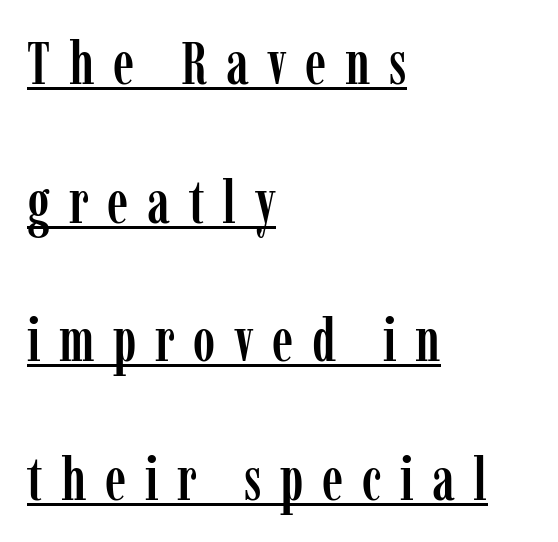
{"serif": "yes", "italic": "no", "width": "condensed", "stroke_contrast": "low", "x_height": "medium", "monospaced": "no", "underline": "yes", "align": "left", "line_spacing": "loose", "line_spacing_ratio": 2.31, "letter_spacing": "wide", "letter_spacing_em": 0.31, "glyph_px": 60}
